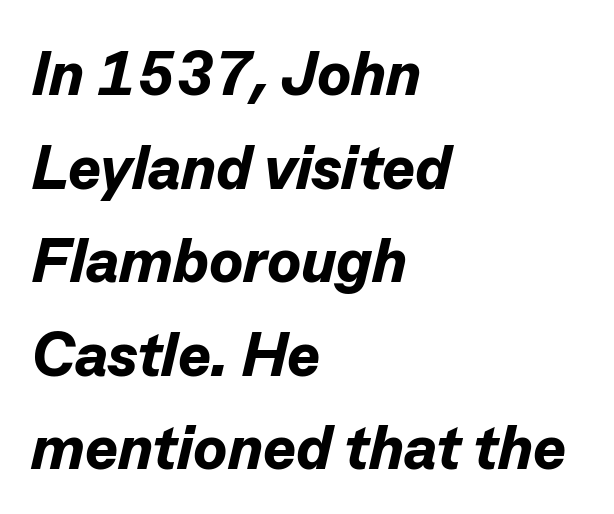
Q: Is the text bold? A: Yes.
Q: Is the text italic (slanted)? A: Yes, it leans right by about 13 degrees.
Q: Is the text underlined? A: No.
Q: How is the paragraph aligned? A: Left-aligned.
Q: Is the spacing between letters normal or unusually wide? A: Normal.
Q: Is the spacing between lines tight, normal or loose? A: Normal.
Q: Width (condensed, normal, or wide)? A: Normal.
Q: Stroke contrast? A: Low.
Q: x-height? A: Medium.
Q: Monospaced? A: No.
